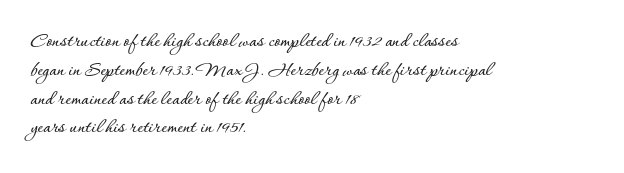
{"underline": "no", "align": "left", "line_spacing": "normal", "line_spacing_ratio": 1.37, "letter_spacing": "normal", "letter_spacing_em": 0.0, "glyph_px": 21}
